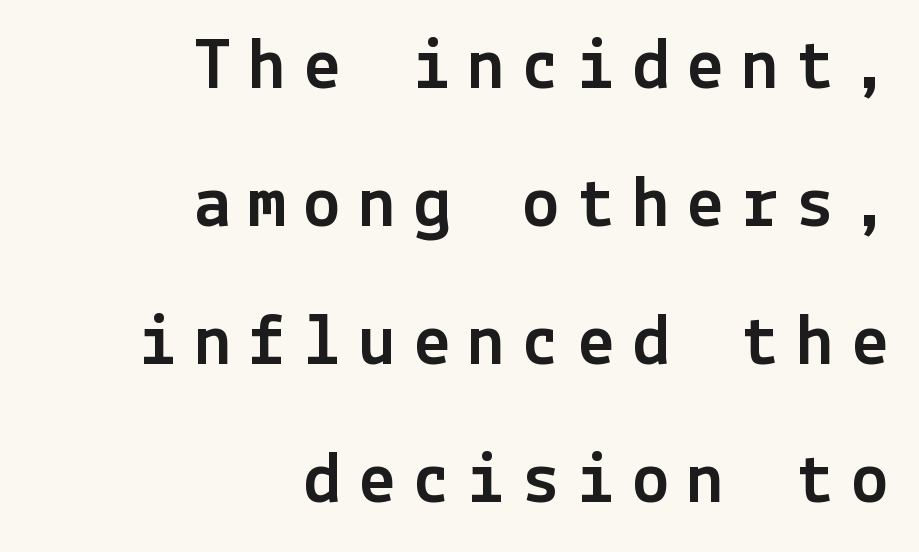
Q: Is the text italic (slanted)? A: No, it is upright.
Q: Is the typeface a serif or a sans-serif typeface? A: Sans-serif.
Q: Is the text underlined? A: No.
Q: How is the paragraph aligned? A: Right-aligned.
Q: Is the spacing between letters normal or unusually wide? A: Unusually wide.
Q: Width (condensed, normal, or wide)? A: Normal.
Q: x-height? A: Medium.
